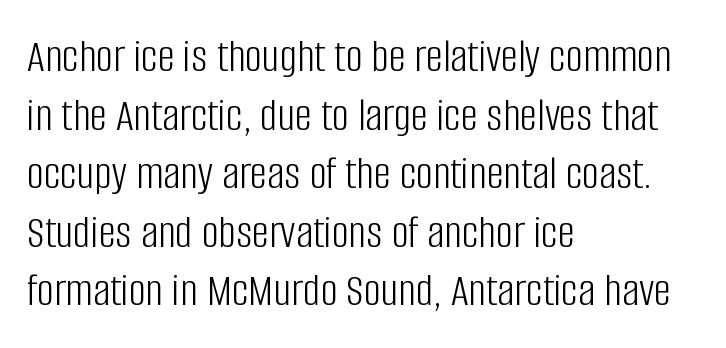
Q: Is the text bold? A: No.
Q: Is the text italic (slanted)? A: No, it is upright.
Q: Is the typeface a serif or a sans-serif typeface? A: Sans-serif.
Q: Is the text underlined? A: No.
Q: How is the paragraph aligned? A: Left-aligned.
Q: Is the spacing between letters normal or unusually wide? A: Normal.
Q: Width (condensed, normal, or wide)? A: Condensed.
Q: Stroke contrast? A: Low.
Q: x-height? A: Large.
Q: Monospaced? A: No.
